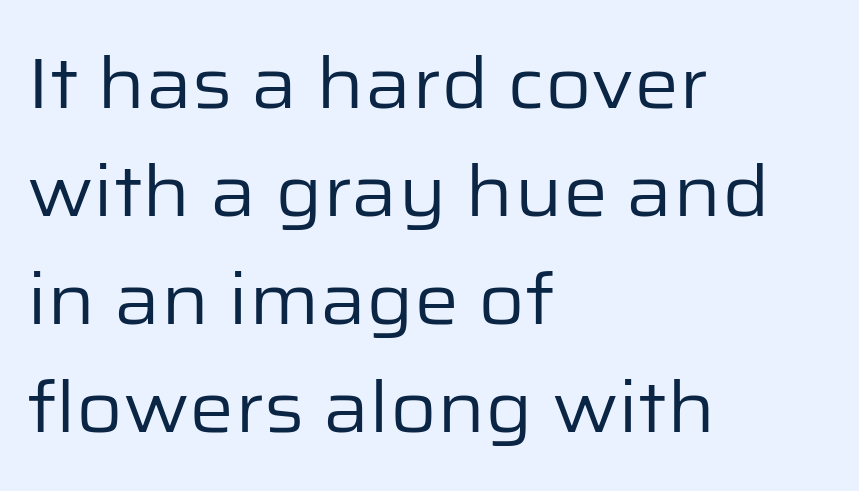
{"serif": "no", "italic": "no", "bold": "no", "weight": "regular", "width": "normal", "stroke_contrast": "low", "x_height": "medium", "monospaced": "no", "underline": "no", "align": "left", "line_spacing": "normal", "line_spacing_ratio": 1.52, "letter_spacing": "normal", "letter_spacing_em": 0.0, "glyph_px": 71}
